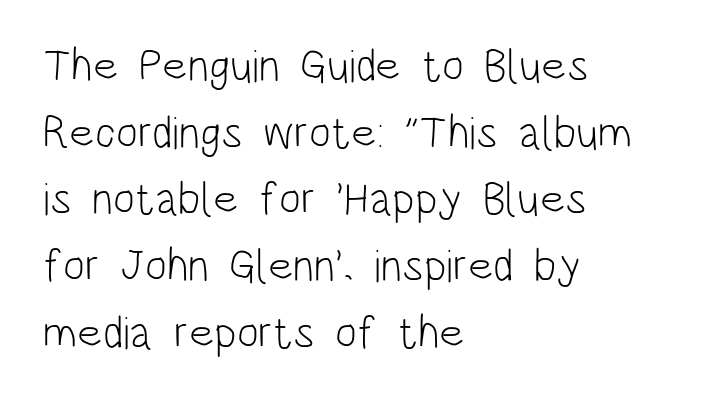
Q: Is the text bold? A: No.
Q: Is the text italic (slanted)? A: No, it is upright.
Q: Is the typeface a serif or a sans-serif typeface? A: Sans-serif.
Q: Is the text underlined? A: No.
Q: How is the paragraph aligned? A: Left-aligned.
Q: Is the spacing between letters normal or unusually wide? A: Normal.
Q: Is the spacing between lines tight, normal or loose? A: Normal.
Q: Width (condensed, normal, or wide)? A: Condensed.
Q: Stroke contrast? A: Low.
Q: x-height? A: Large.
Q: Monospaced? A: No.
